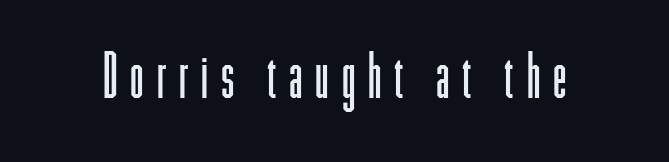
{"serif": "no", "italic": "no", "bold": "no", "weight": "light", "width": "condensed", "stroke_contrast": "low", "x_height": "medium", "monospaced": "no", "underline": "no", "letter_spacing": "wide", "letter_spacing_em": 0.21, "glyph_px": 61}
